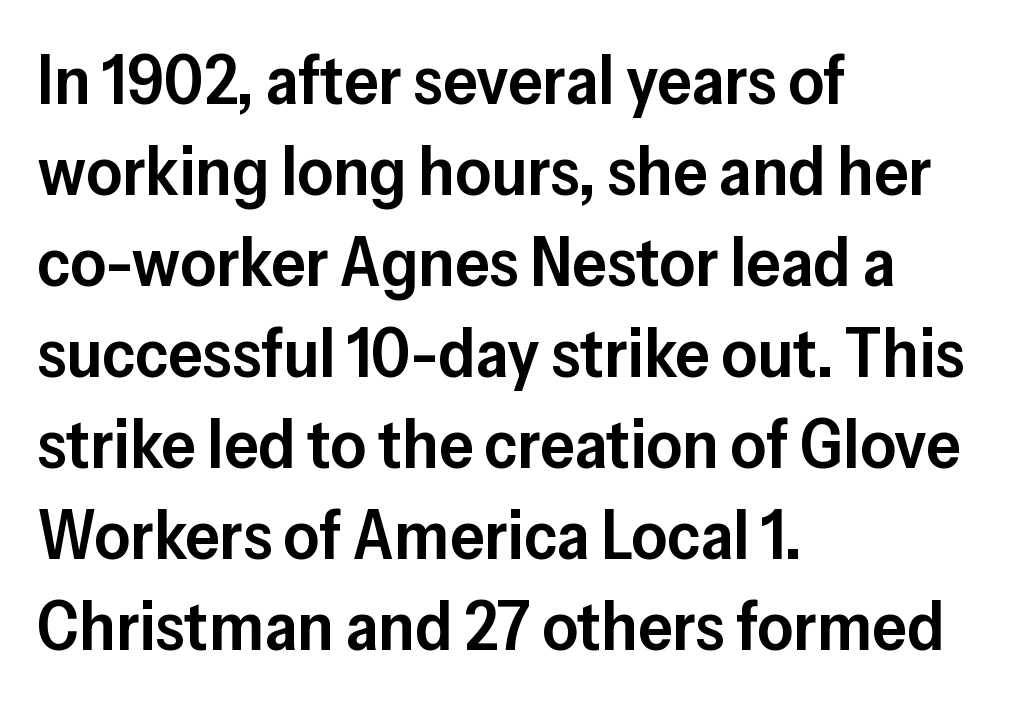
Think of a printed novel: that variable character pitch is what you see here. Type without underlining. Does the copy run flush right? No — it runs flush left. The face used here is rendered with its standard letterfit. Nothing sits at the stroke ends, so this counts as sans-serif. Successive baselines arrive at the customary interval.
